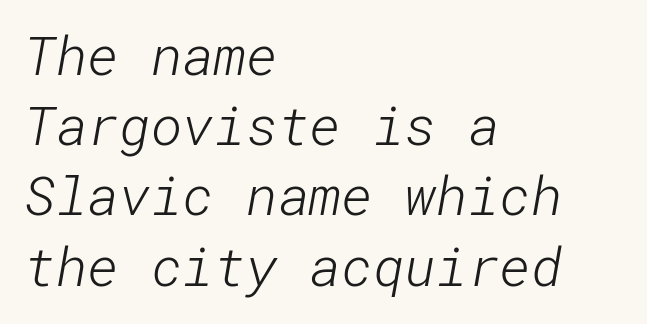
The image shows 54 px light sans-serif type; set left-aligned, normal line spacing (1.3x), normal letter spacing, not underlined; low stroke contrast and a medium x-height.
